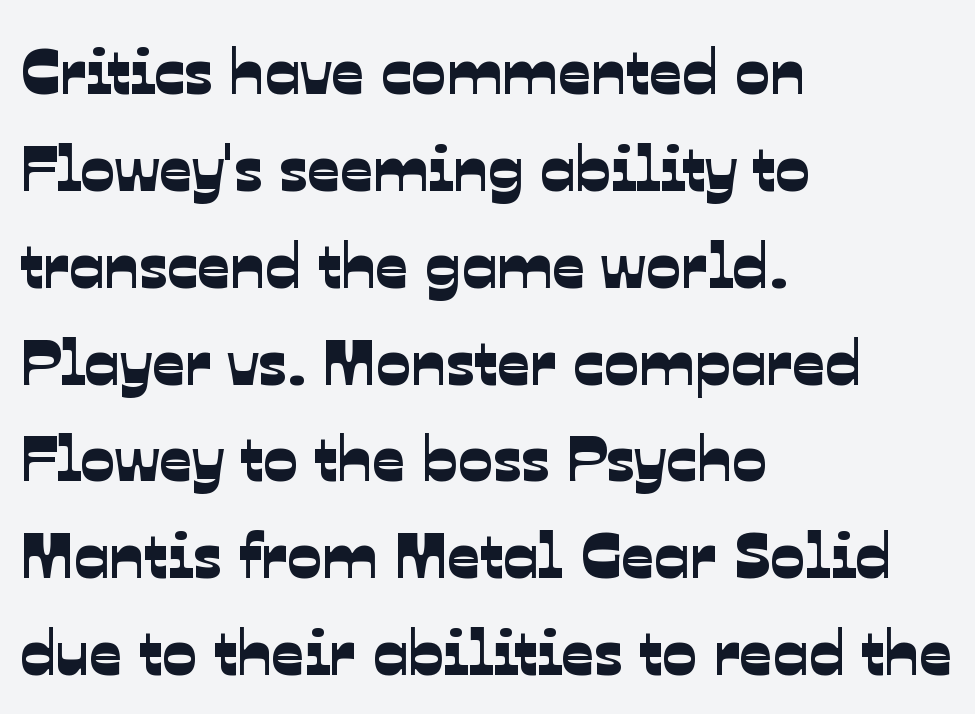
The image shows 65 px sans-serif type; set left-aligned, normal line spacing (1.49x), normal letter spacing, not underlined; low stroke contrast and a medium x-height.
